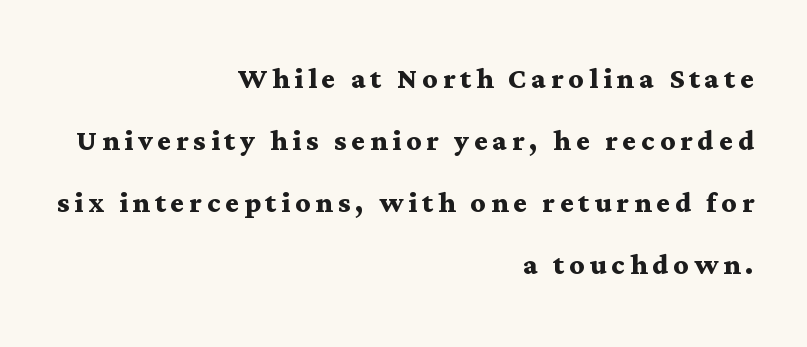
These lines are set flush right with a ragged left edge. Lines of text with bare space underneath. Normally led — the rows are evenly, conventionally spaced. Serif or sans? Serif — the stroke terminals have little feet. The letters advance in unequal steps, a hallmark of proportional type. Tall strokes in this sample are plumb rather than angled.
